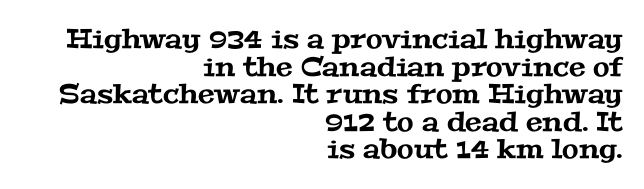
The image shows 27 px text type; set right-aligned, tight line spacing (1.02x), normal letter spacing, not underlined.
